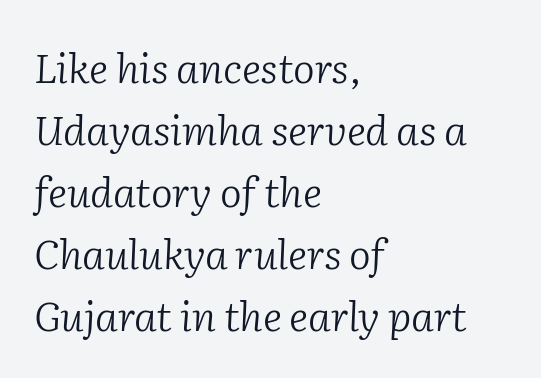
{"serif": "yes", "italic": "yes", "lean": "right", "slant_degrees": 2, "bold": "no", "weight": "light", "width": "normal", "stroke_contrast": "low", "x_height": "medium", "monospaced": "no", "underline": "no", "align": "left", "line_spacing": "normal", "line_spacing_ratio": 1.51, "letter_spacing": "normal", "letter_spacing_em": 0.0, "glyph_px": 41}
